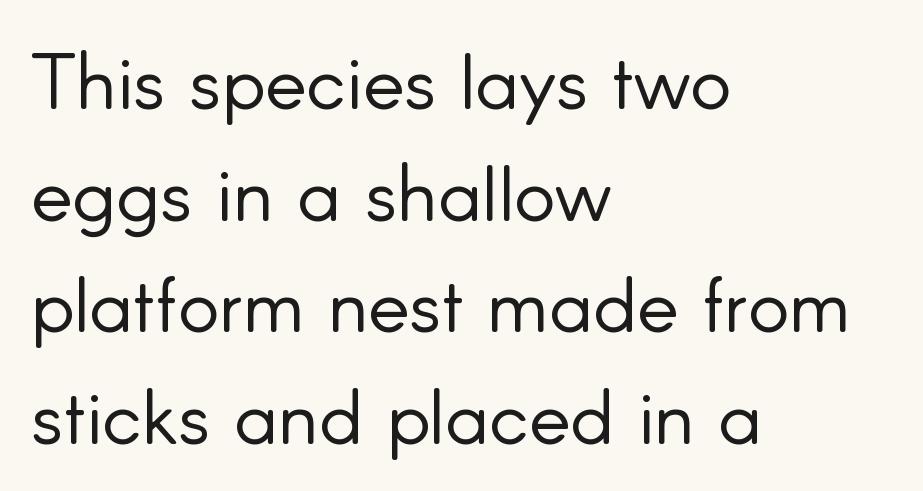
The strip under each line holds only bare page. Look at the tracking — it's just the regular setting, nothing added. In terms of letterform style, serifs are entirely absent. Alignment: flush left. The font is comparable to plain body text, perhaps lighter.
